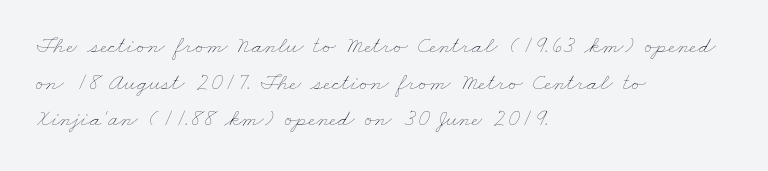
Q: Is the text bold? A: No.
Q: Is the text underlined? A: No.
Q: How is the paragraph aligned? A: Left-aligned.
Q: Is the spacing between letters normal or unusually wide? A: Normal.
Q: Is the spacing between lines tight, normal or loose? A: Normal.
